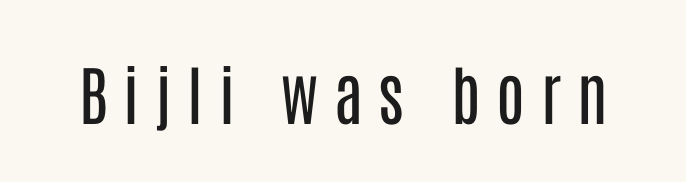
The image shows 65 px regular-weight, condensed sans-serif type, upright; set unusually wide letter spacing (+0.24 em), not underlined; low stroke contrast and a large x-height.
